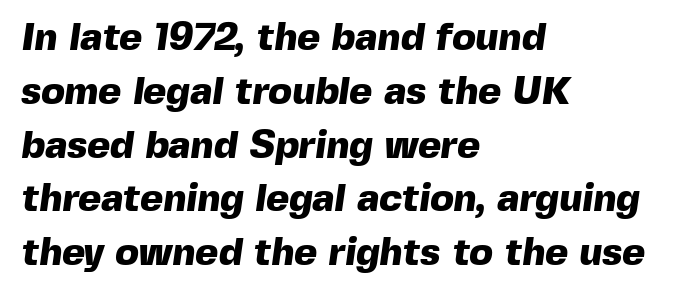
The image shows 39 px heavy sans-serif type; set left-aligned, normal line spacing (1.38x), normal letter spacing, not underlined; a medium x-height.
